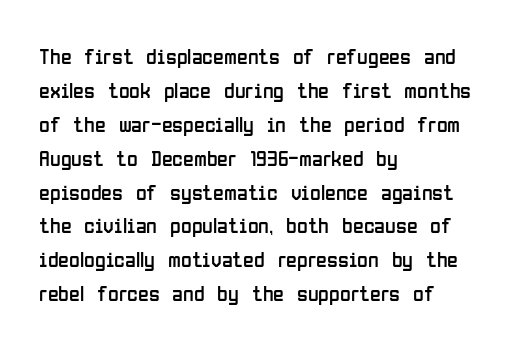
These lines stack with their left ends in a neat column. Any mark beneath the type? The region is blank. Short note: letters normally spaced. The type sits square on the baseline with zero lean.
